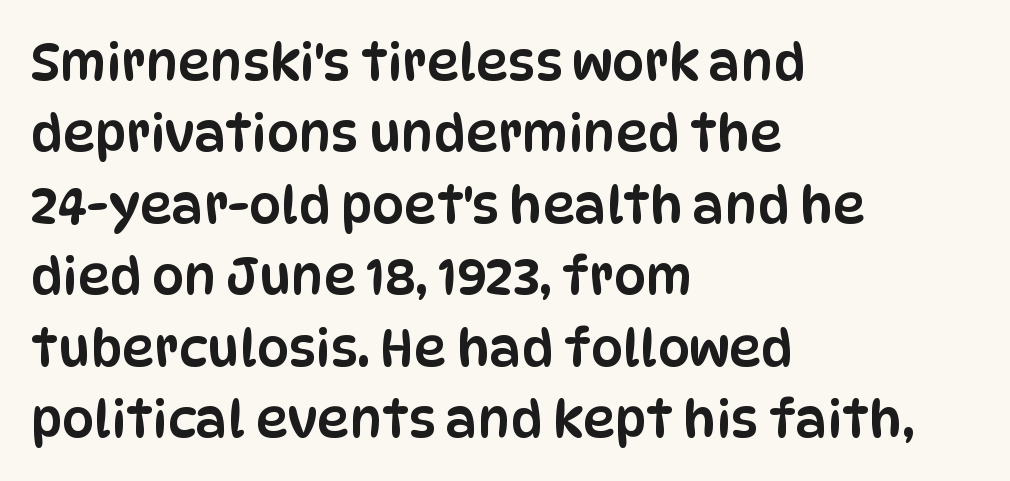
This sample uses an upright cut, with every glyph sitting square on the baseline. These lines are rendered in a variable-pitch font. Plain, unruled lines of type. The paragraph shown leans on its left margin.
